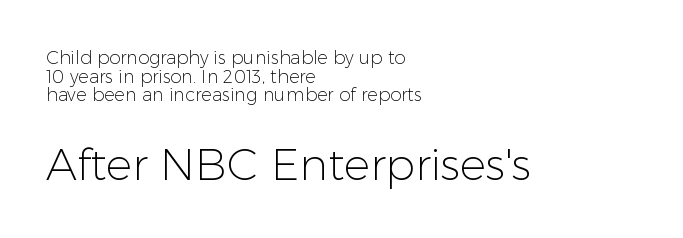
The image shows 44 px light sans-serif type, upright; set left-aligned, tight line spacing (1.03x), normal letter spacing, not underlined; the second (bottom) block is 2.44x larger; low stroke contrast and a medium x-height.
